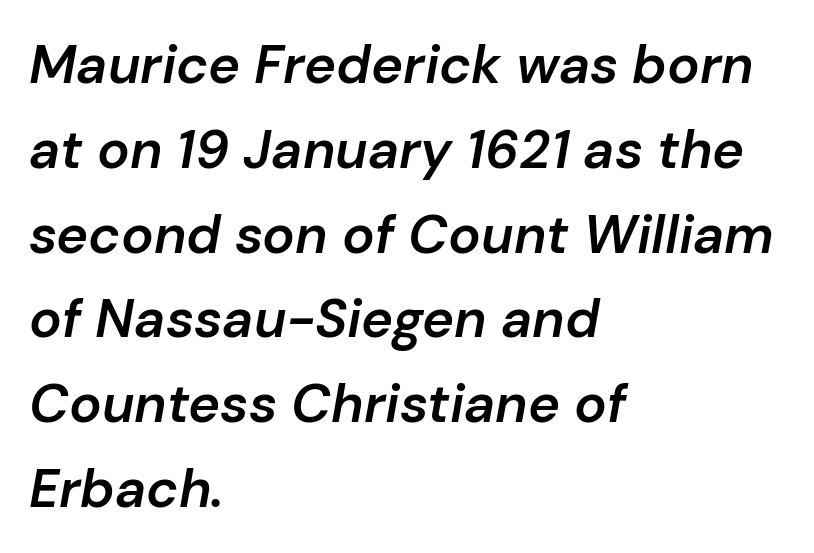
Regarding leading, the lines here are spaced in the standard way. Words appear dense and cohesive because spacing is normal. The letters are semibold — heavier than regular but short of a full bold. The area under the type is left untouched. Horizontally, the lines are justified to the leading edge only. Looks like regular typesetting: each glyph gets only the width it needs.
